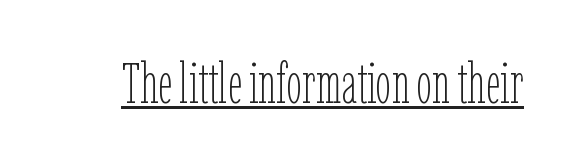
Nothing unusual about the tracking: characters are spaced as the font intends. Beneath each row of characters lies a ruled line. No chunkiness to these letters — they're not bold. Do the letters lean? They stand straight. The face used here is proportionally spaced, like ordinary book or web type.
